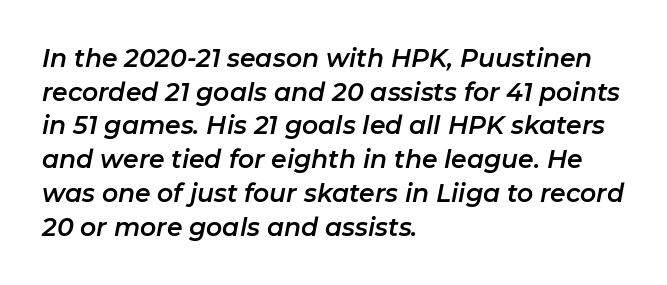
What's the leading like? Ordinary, nothing unusual. A bare baseline throughout the passage. There is no visible air inserted between adjacent glyphs. The axis of the letterforms is tilted away from vertical.
